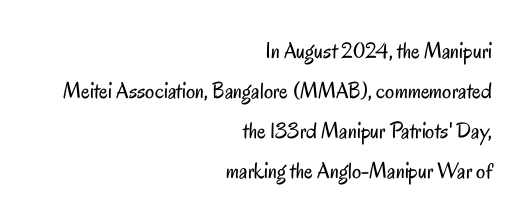
Q: Is the text bold? A: No.
Q: Is the text italic (slanted)? A: No, it is upright.
Q: Is the text underlined? A: No.
Q: How is the paragraph aligned? A: Right-aligned.
Q: Is the spacing between letters normal or unusually wide? A: Normal.
